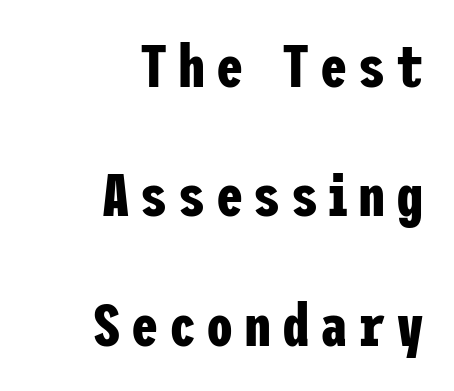
The image shows 61 px bold, condensed sans-serif type, upright; set right-aligned, loose line spacing (2.12x), not underlined; low stroke contrast and a medium x-height.
